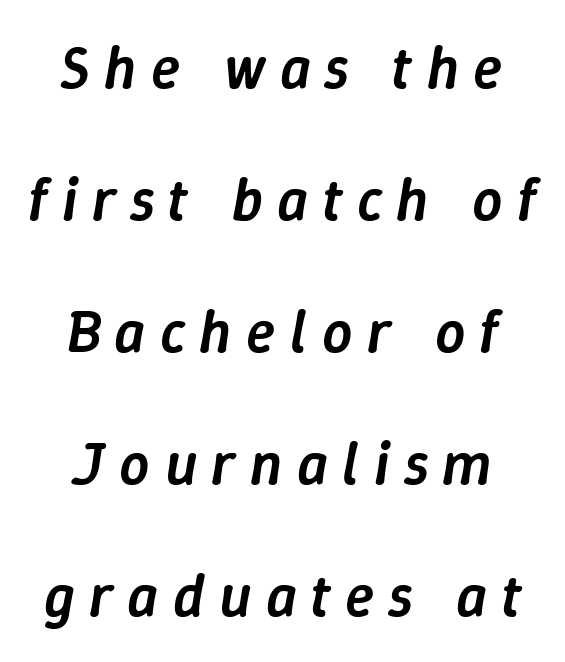
This rendering widens character spacing well past its baseline value. You could not count columns in this text — the font is proportionally spaced. The space between consecutive lines is lavish. This sample is center-justified, so both line endings float freely. Letters rest on an invisible, unmarked baseline.
